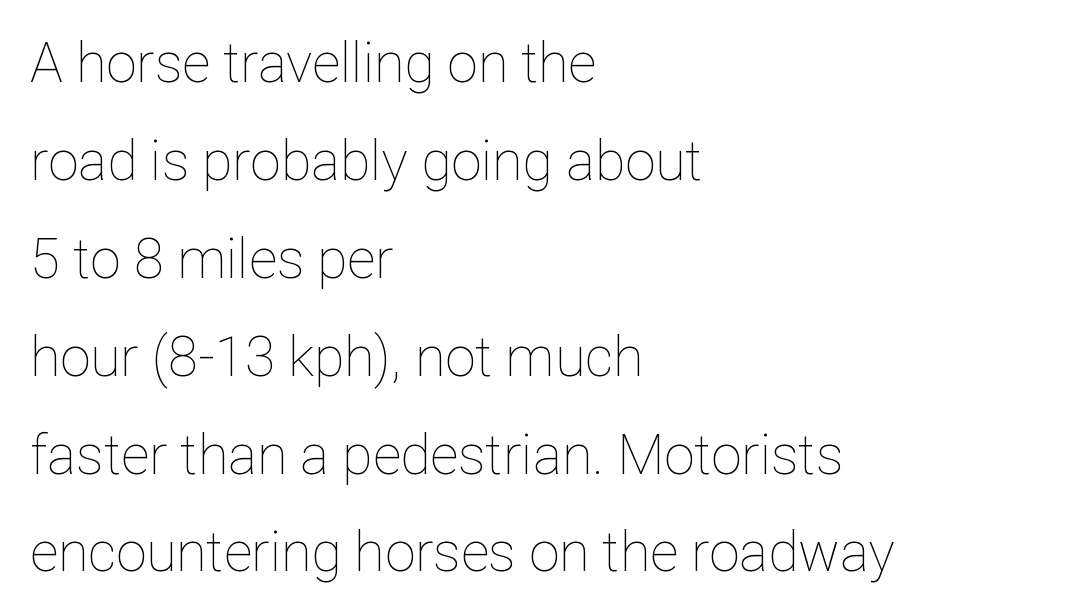
The image shows 55 px thin type, upright; set left-aligned, line spacing 1.78x, normal letter spacing, not underlined; low stroke contrast and a medium x-height.
